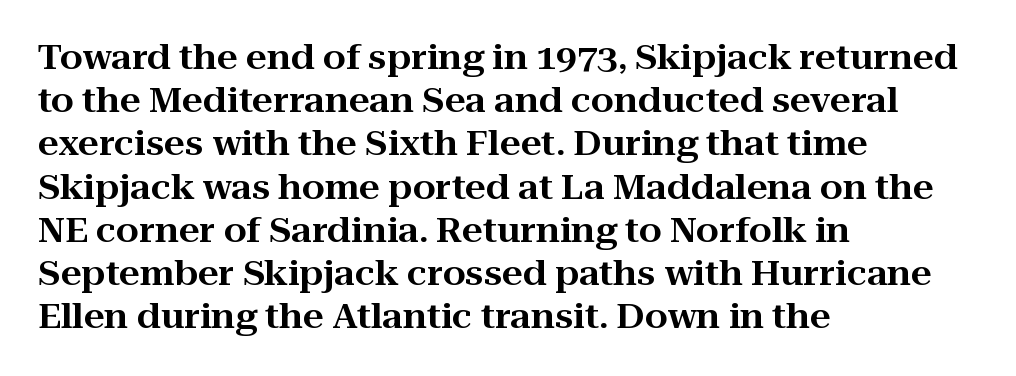
{"serif": "yes", "italic": "no", "width": "wide", "stroke_contrast": "high", "x_height": "medium", "monospaced": "no", "underline": "no", "align": "left", "line_spacing": "normal", "line_spacing_ratio": 1.31, "letter_spacing": "normal", "letter_spacing_em": 0.0, "glyph_px": 33}
